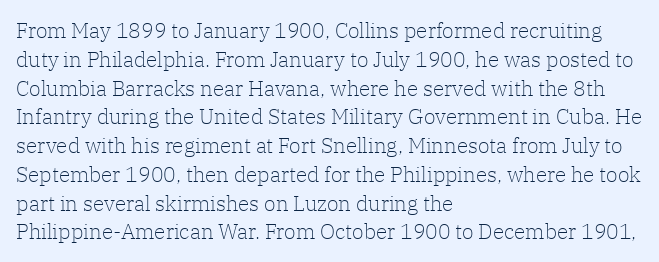
{"italic": "no", "bold": "no", "underline": "no", "align": "left", "line_spacing": "normal", "line_spacing_ratio": 1.37, "letter_spacing": "normal", "letter_spacing_em": 0.0, "glyph_px": 21}
